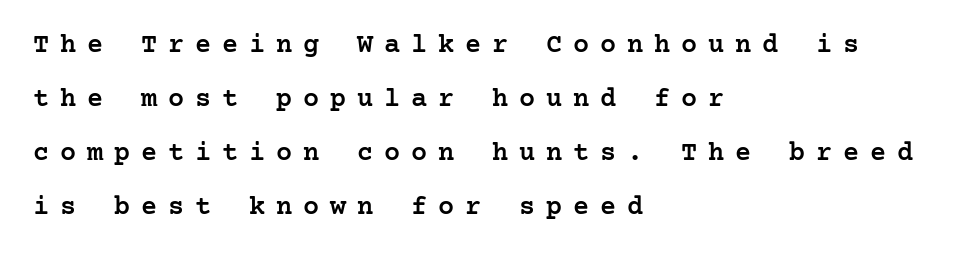
The image shows 27 px text type, upright; set left-aligned, loose line spacing (2.0x), unusually wide letter spacing (+0.4 em), not underlined.
